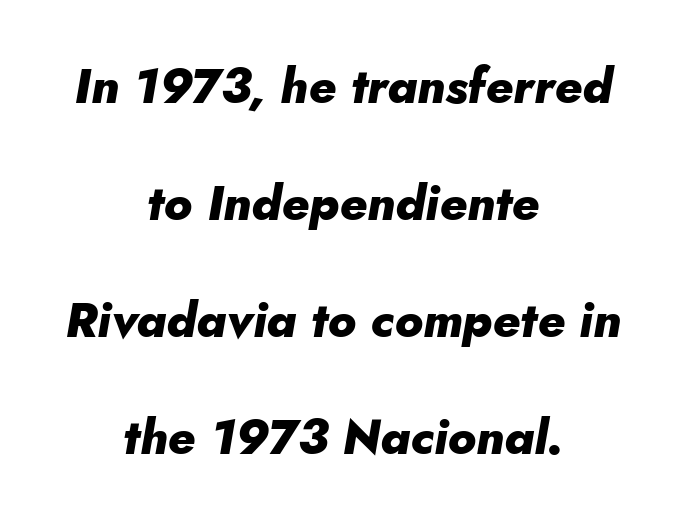
The image shows 49 px heavy type, italic (leaning right); set centered, loose line spacing (2.39x), normal letter spacing, not underlined; low stroke contrast and a small x-height.
